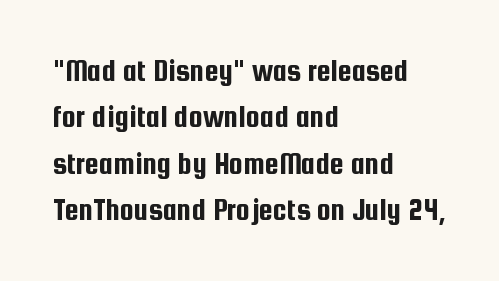
The image shows 32 px condensed sans-serif type, upright; set left-aligned, normal line spacing (1.45x), normal letter spacing, not underlined; low stroke contrast and a medium x-height.
